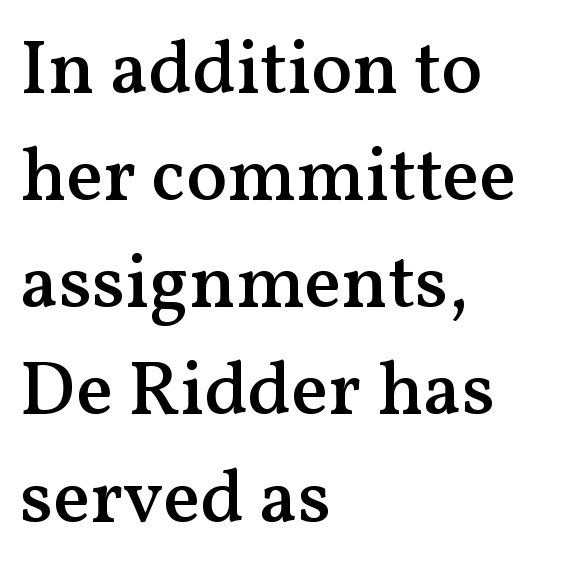
Letterform terminals end in serifs throughout the passage. Here the designer chose a conventional face with non-uniform glyph widths. The lines are quadded left. The block of text has a typical density, with ordinary space between rows. The foot of each line stays bare and open.
